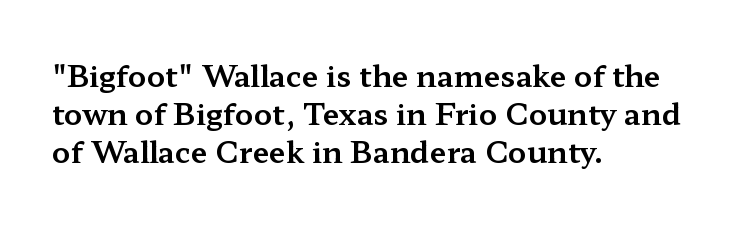
Q: Is the text italic (slanted)? A: No, it is upright.
Q: Is the typeface a serif or a sans-serif typeface? A: Serif.
Q: Is the text underlined? A: No.
Q: How is the paragraph aligned? A: Left-aligned.
Q: Is the spacing between letters normal or unusually wide? A: Normal.
Q: Is the spacing between lines tight, normal or loose? A: Normal.
Q: Width (condensed, normal, or wide)? A: Wide.
Q: Stroke contrast? A: Medium.
Q: x-height? A: Medium.
Q: Monospaced? A: No.
